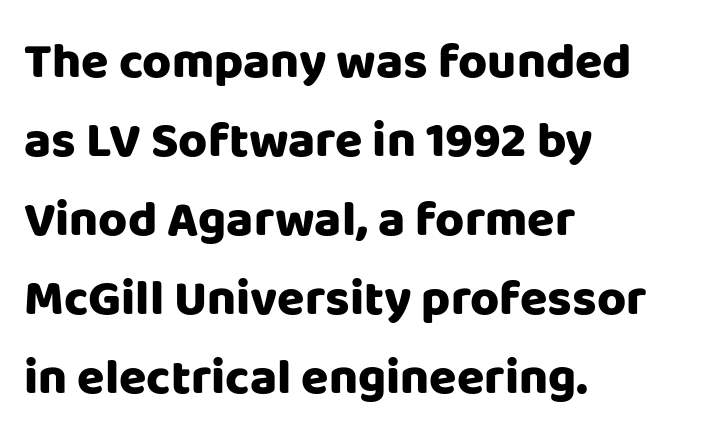
The image shows 50 px heavy sans-serif type, upright; set left-aligned, normal line spacing (1.58x), normal letter spacing, not underlined; low stroke contrast and a large x-height.
